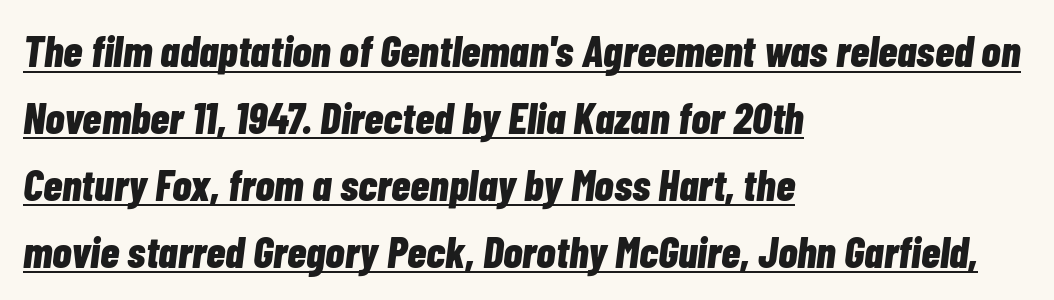
{"italic": "yes", "lean": "right", "slant_degrees": 7, "bold": "yes", "weight": "bold", "width": "condensed", "stroke_contrast": "low", "x_height": "medium", "monospaced": "no", "underline": "yes", "align": "left", "line_spacing": "normal", "line_spacing_ratio": 1.52, "letter_spacing": "normal", "letter_spacing_em": 0.0, "glyph_px": 44}
